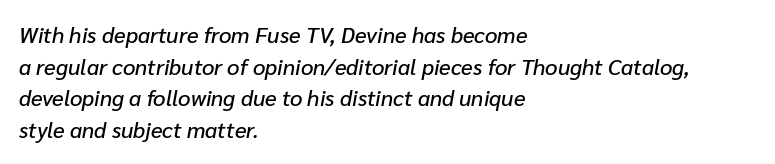
{"italic": "yes", "lean": "right", "slant_degrees": 10, "underline": "no", "align": "left", "line_spacing": "normal", "line_spacing_ratio": 1.44, "letter_spacing": "normal", "letter_spacing_em": 0.0, "glyph_px": 22}
